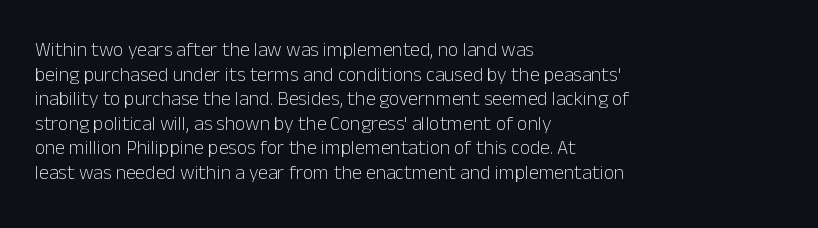
{"italic": "no", "bold": "no", "underline": "no", "align": "left", "line_spacing_ratio": 1.23, "letter_spacing": "normal", "letter_spacing_em": 0.0, "glyph_px": 20}
